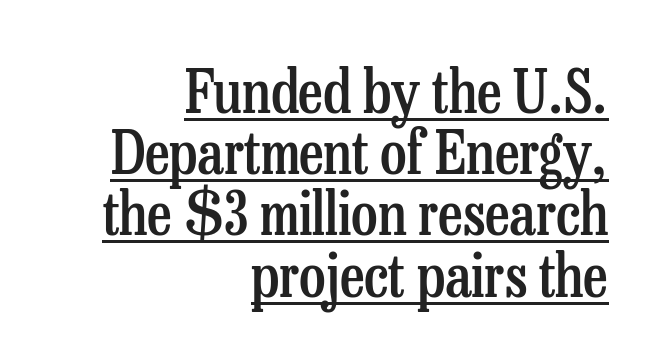
The line-height multiplier appears low, near solid setting. To sum up the face: it has serifs. Style check: upright. Underlining? Definitely there. Summary of weight: moderately heavy, a semibold. This sample has the flowing, uneven cadence of proportional lettering.
